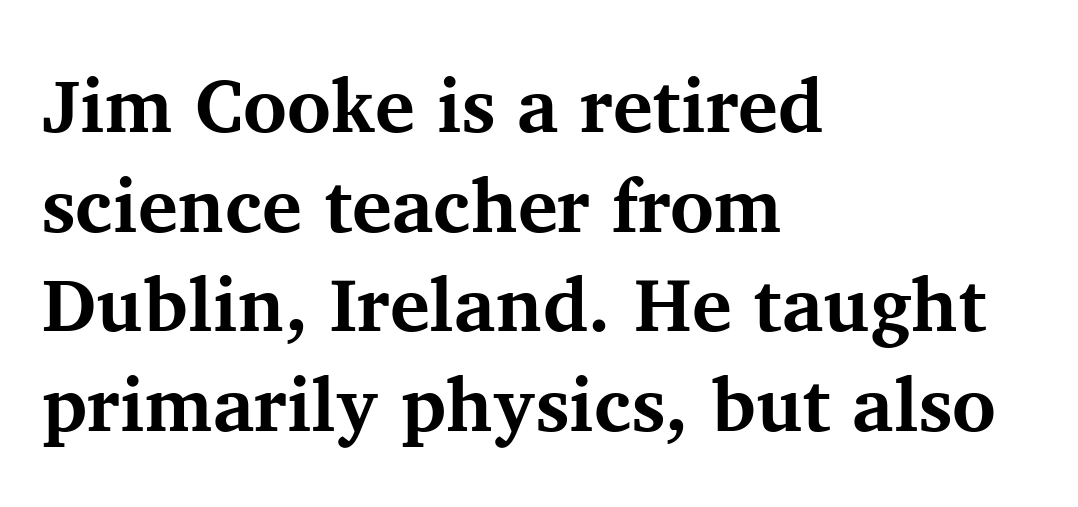
{"serif": "yes", "italic": "no", "bold": "yes", "weight": "bold", "width": "normal", "stroke_contrast": "medium", "x_height": "medium", "monospaced": "no", "underline": "no", "align": "left", "line_spacing": "normal", "line_spacing_ratio": 1.33, "letter_spacing": "normal", "letter_spacing_em": 0.0, "glyph_px": 75}
